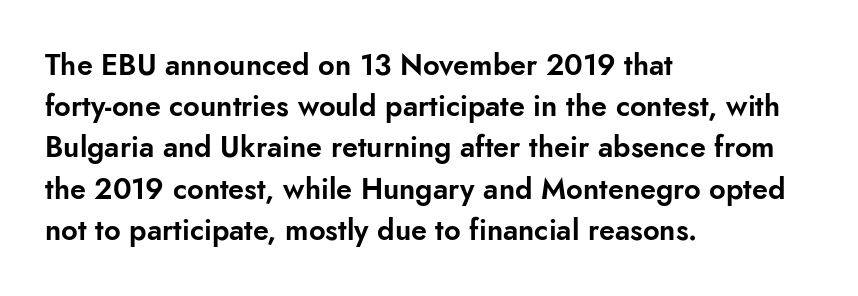
Q: Is the text italic (slanted)? A: No, it is upright.
Q: Is the typeface a serif or a sans-serif typeface? A: Sans-serif.
Q: Is the text underlined? A: No.
Q: How is the paragraph aligned? A: Left-aligned.
Q: Is the spacing between letters normal or unusually wide? A: Normal.
Q: Is the spacing between lines tight, normal or loose? A: Normal.
Q: Width (condensed, normal, or wide)? A: Normal.
Q: Stroke contrast? A: Low.
Q: x-height? A: Small.
Q: Monospaced? A: No.
